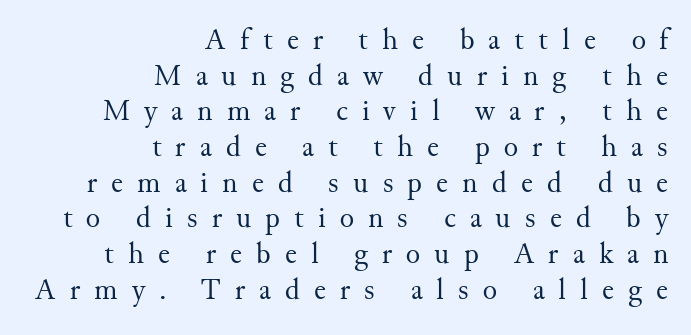
{"serif": "yes", "italic": "no", "bold": "no", "weight": "regular", "width": "normal", "stroke_contrast": "medium", "x_height": "small", "monospaced": "no", "underline": "no", "align": "right", "line_spacing_ratio": 1.19, "letter_spacing": "wide", "letter_spacing_em": 0.47, "glyph_px": 30}
